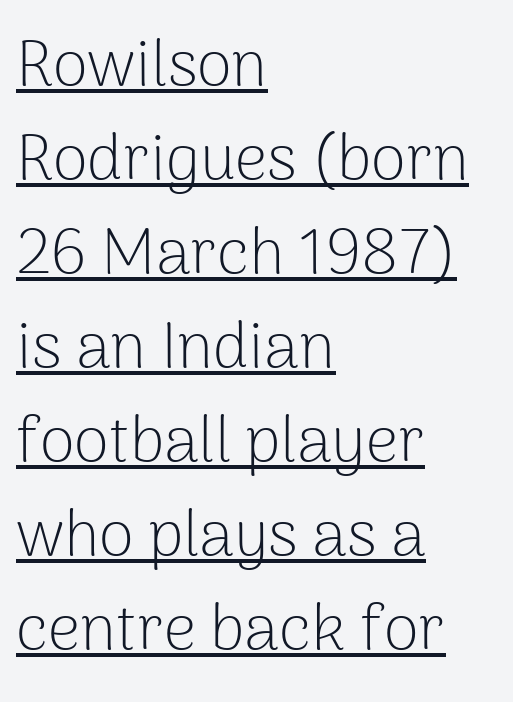
The image shows 64 px light sans-serif type, upright; set left-aligned, normal line spacing (1.47x), normal letter spacing, underlined; low stroke contrast and a medium x-height.
